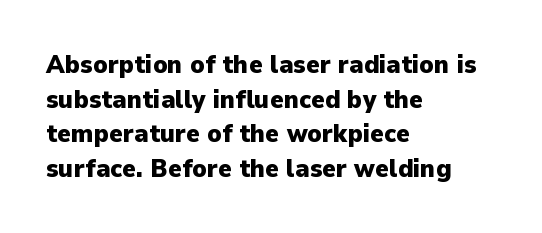
Do the letters lean? They stand straight. Standard letterfit; no display-style spreading of the glyphs. The strip under each line holds only bare page. The rendering anchors every line to the left-hand side. The glyphs have the mass of a bold cut. Quick note: interline space is typical.
